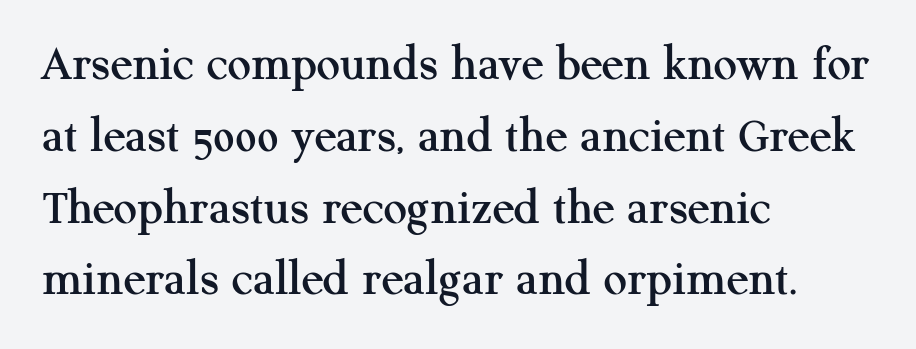
Q: Is the text italic (slanted)? A: No, it is upright.
Q: Is the typeface a serif or a sans-serif typeface? A: Serif.
Q: Is the text underlined? A: No.
Q: How is the paragraph aligned? A: Left-aligned.
Q: Is the spacing between letters normal or unusually wide? A: Normal.
Q: Is the spacing between lines tight, normal or loose? A: Normal.
Q: Width (condensed, normal, or wide)? A: Normal.
Q: Stroke contrast? A: Medium.
Q: x-height? A: Medium.
Q: Monospaced? A: No.
